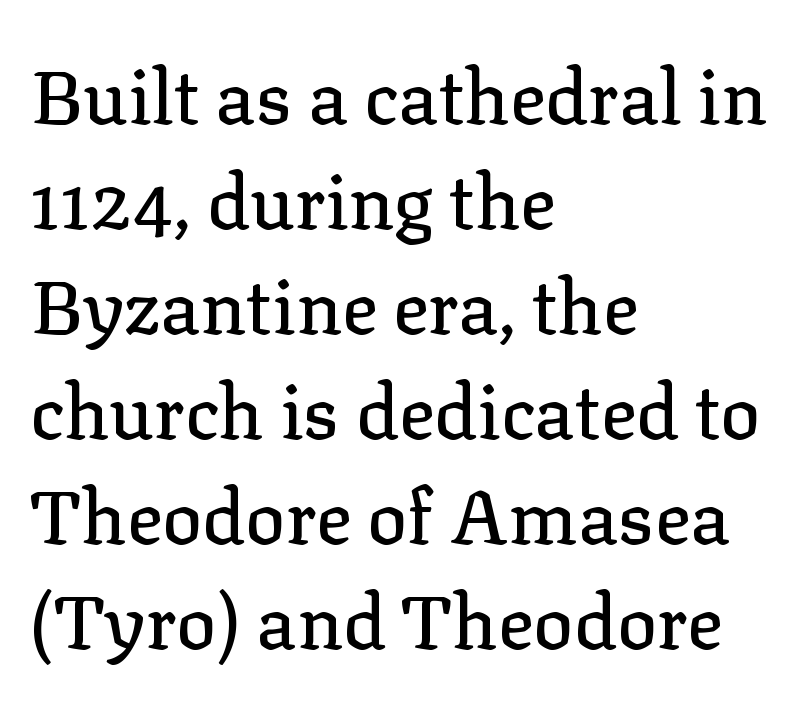
The image shows 75 px serif type, upright; set left-aligned, normal line spacing (1.4x), normal letter spacing, not underlined; low stroke contrast and a medium x-height.
